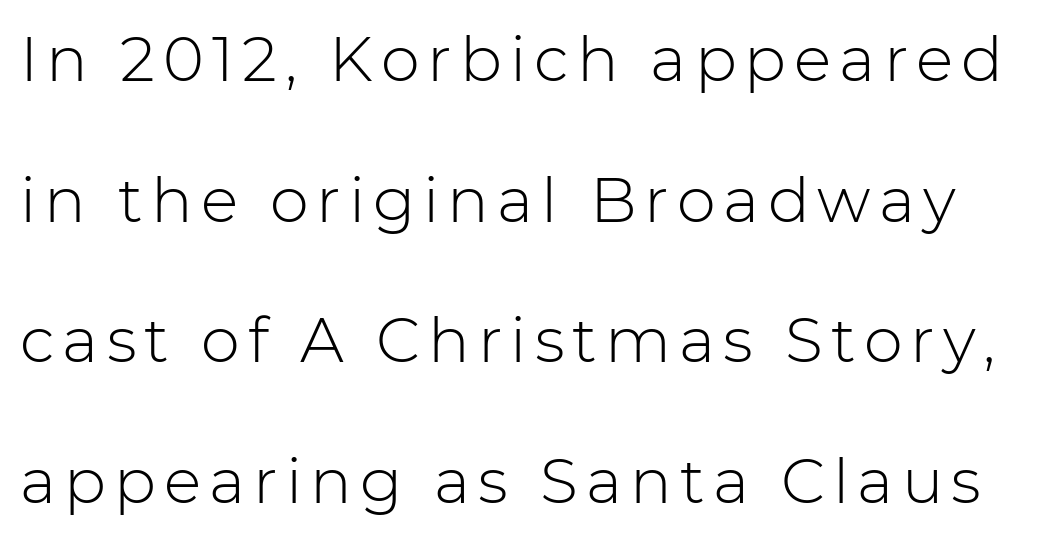
Q: Is the text bold? A: No.
Q: Is the text italic (slanted)? A: No, it is upright.
Q: Is the typeface a serif or a sans-serif typeface? A: Sans-serif.
Q: Is the text underlined? A: No.
Q: Is the spacing between lines tight, normal or loose? A: Loose.
Q: Width (condensed, normal, or wide)? A: Normal.
Q: Stroke contrast? A: Low.
Q: x-height? A: Medium.
Q: Monospaced? A: No.
